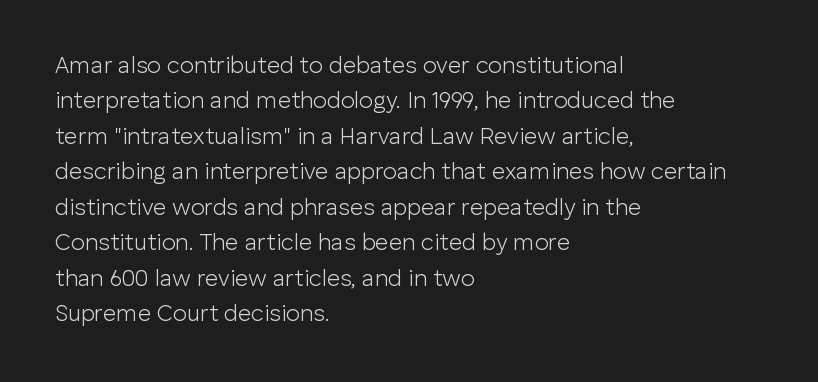
The face looks like a standard text weight, possibly lighter. Vertical strokes here are truly vertical. These lines keep a tight, regular rhythm from letter to letter. Leading matches the norm, producing a regular column. Left-aligned paragraph, ragged on the right. The space directly below the letters is spotless.
